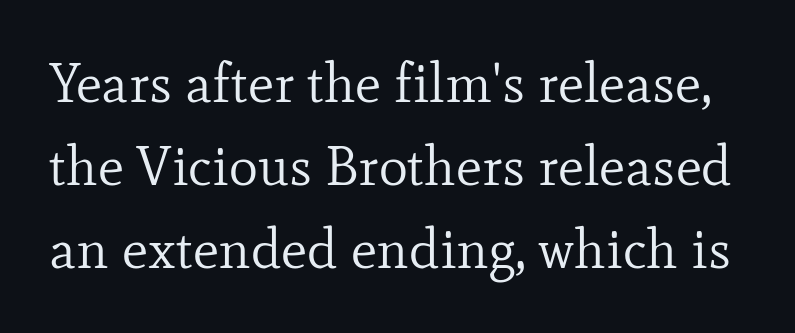
If you measured baseline to baseline, you'd find a middling distance. A roman cut, with each character standing at attention. Proportional: the letters do not fall into vertical columns. Serifs: yes, visible at the terminals of the letterforms. Heaviness? Minimal to ordinary, like unemphasized prose.
